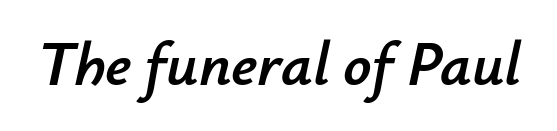
Each row of text sits above clean, open space. The rendering uses natural spacing where letterforms have individual widths. The passage shown has conventional tracking throughout. Tall strokes in this sample are angled rather than plumb.
